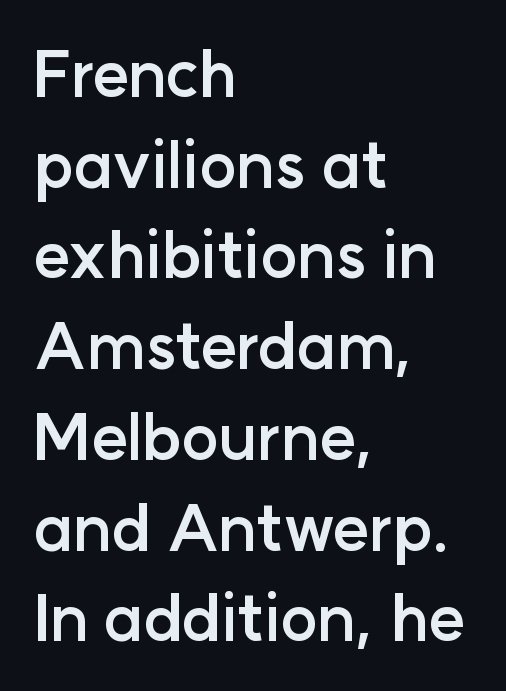
{"serif": "no", "italic": "no", "bold": "yes", "weight": "semibold", "width": "normal", "stroke_contrast": "low", "x_height": "medium", "monospaced": "no", "underline": "no", "align": "left", "line_spacing": "normal", "line_spacing_ratio": 1.44, "letter_spacing": "normal", "letter_spacing_em": 0.0, "glyph_px": 63}
